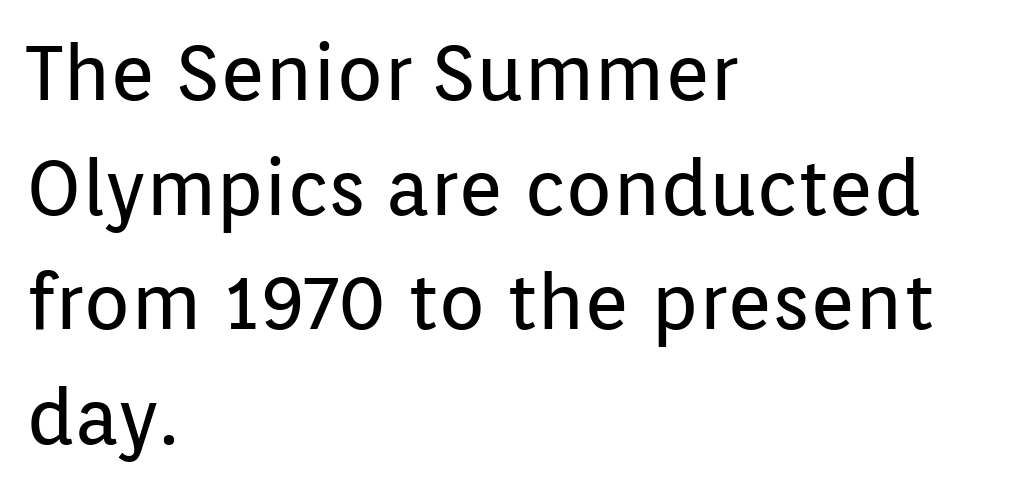
{"serif": "no", "italic": "no", "bold": "no", "weight": "regular", "width": "normal", "stroke_contrast": "low", "x_height": "medium", "monospaced": "no", "underline": "no", "align": "left", "line_spacing": "normal", "line_spacing_ratio": 1.49, "letter_spacing": "normal", "letter_spacing_em": 0.0, "glyph_px": 77}
